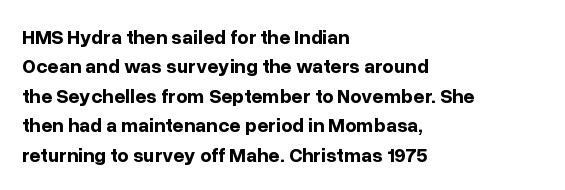
Q: Is the text bold? A: Yes.
Q: Is the text italic (slanted)? A: No, it is upright.
Q: Is the text underlined? A: No.
Q: How is the paragraph aligned? A: Left-aligned.
Q: Is the spacing between letters normal or unusually wide? A: Normal.
Q: Is the spacing between lines tight, normal or loose? A: Normal.
